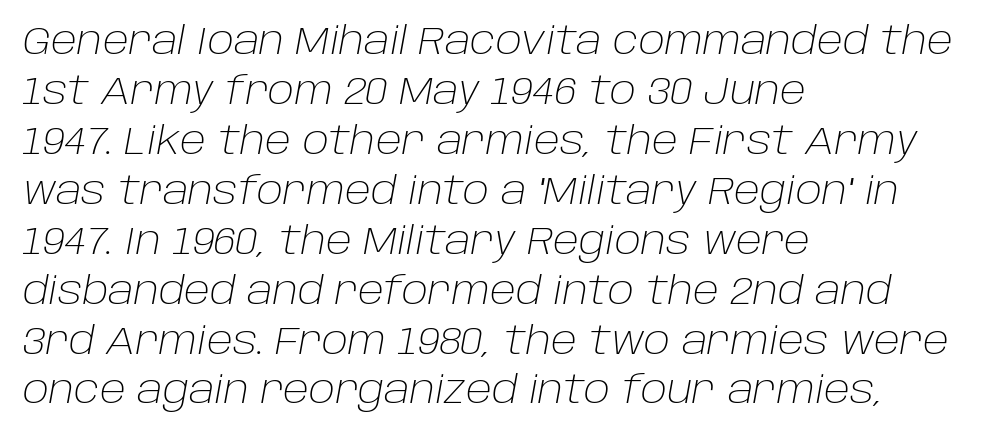
The image shows 39 px light type, italic (leaning right); set left-aligned, normal line spacing (1.28x), normal letter spacing, not underlined; low stroke contrast and a large x-height.
